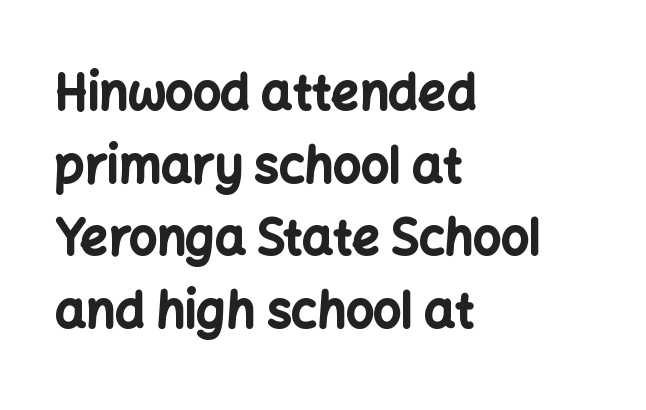
Q: Is the text bold? A: Yes.
Q: Is the text italic (slanted)? A: No, it is upright.
Q: Is the typeface a serif or a sans-serif typeface? A: Sans-serif.
Q: Is the text underlined? A: No.
Q: How is the paragraph aligned? A: Left-aligned.
Q: Is the spacing between letters normal or unusually wide? A: Normal.
Q: Is the spacing between lines tight, normal or loose? A: Normal.
Q: Width (condensed, normal, or wide)? A: Normal.
Q: Stroke contrast? A: Low.
Q: x-height? A: Medium.
Q: Monospaced? A: No.
